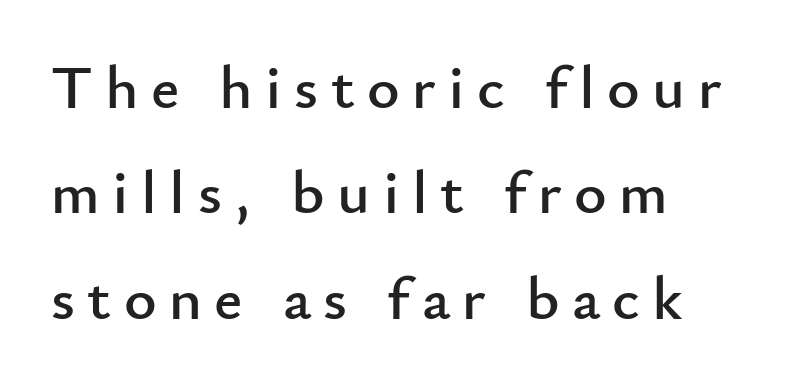
A clean baseline with only descenders dipping below it. Nope, not italic — everything's standing straight. Teacher's note: observe the even left margin — that is flush-left alignment. Leading: standard. The font family rendered here belongs to the sans-serif group.
